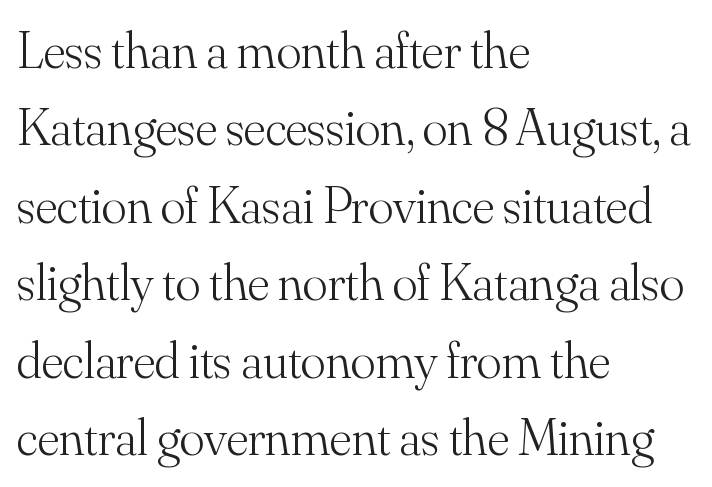
{"serif": "yes", "italic": "no", "bold": "no", "weight": "light", "width": "normal", "stroke_contrast": "medium", "x_height": "small", "monospaced": "no", "underline": "no", "align": "left", "line_spacing": "normal", "line_spacing_ratio": 1.49, "letter_spacing": "normal", "letter_spacing_em": 0.0, "glyph_px": 52}
